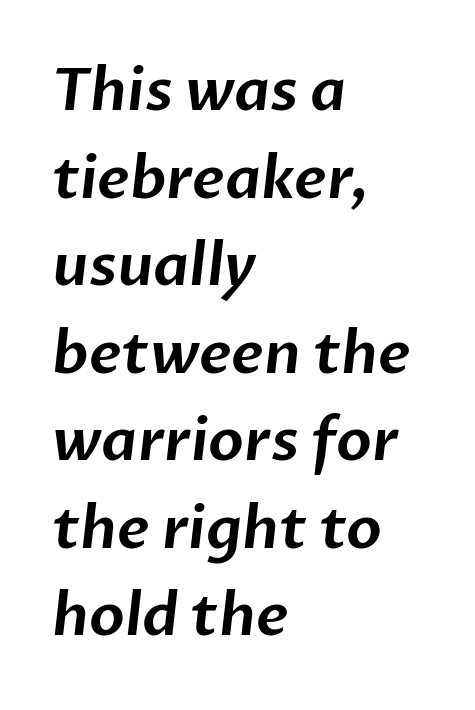
The setting favours the left margin, as ordinary paragraphs usually do. The horizontal fit of the characters is conventional and even. This sample has the flowing, uneven cadence of proportional lettering. Look at the bottom of the vertical strokes: they stop flat, with no serifs.
